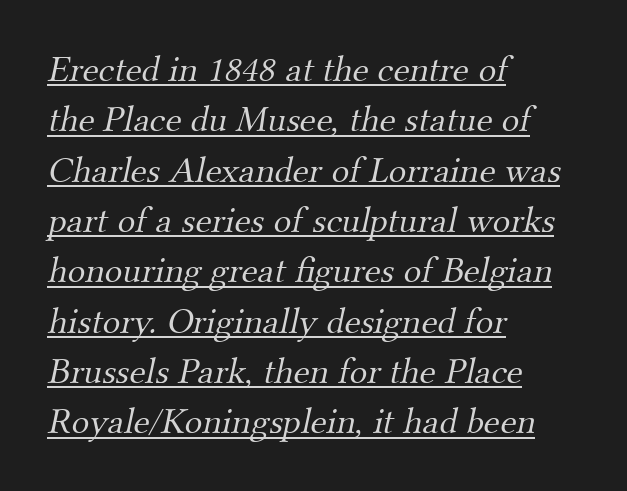
{"serif": "yes", "bold": "no", "weight": "light", "width": "normal", "stroke_contrast": "medium", "x_height": "small", "monospaced": "no", "underline": "yes", "align": "left", "line_spacing": "normal", "line_spacing_ratio": 1.36, "letter_spacing": "normal", "letter_spacing_em": 0.0, "glyph_px": 37}
